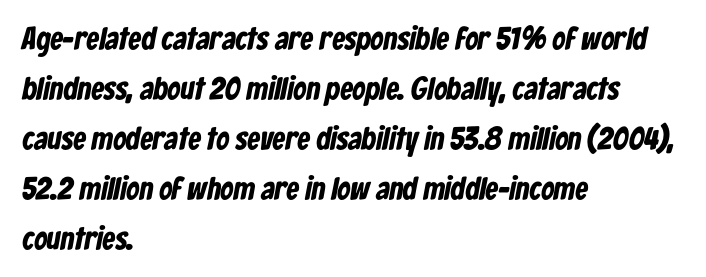
You could not count columns in this text — the font is proportionally spaced. Layout note: lines flush left. The designer left line spacing at the default. No extra tracking has been applied to these lines. Classification — sans serif.
